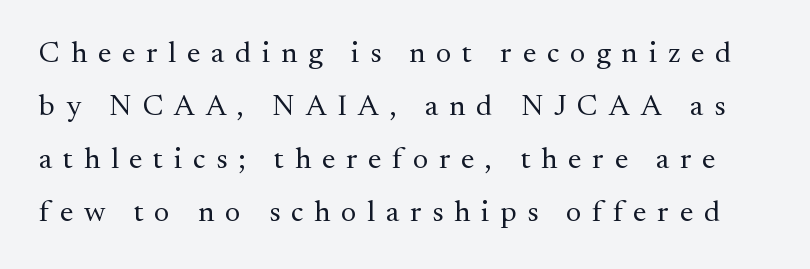
The image shows 30 px regular-weight serif type, upright; set line spacing 1.77x, unusually wide letter spacing (+0.36 em), not underlined; medium stroke contrast and a small x-height.
